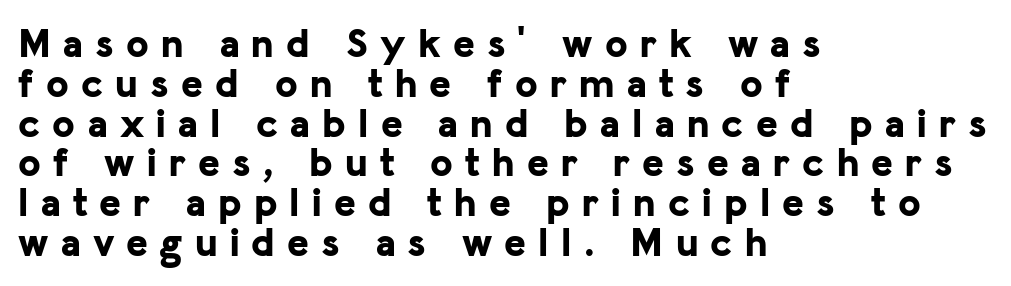
The image shows 41 px bold sans-serif type, upright; set left-aligned, tight line spacing (0.97x), unusually wide letter spacing (+0.3 em), not underlined; low stroke contrast and a medium x-height.
